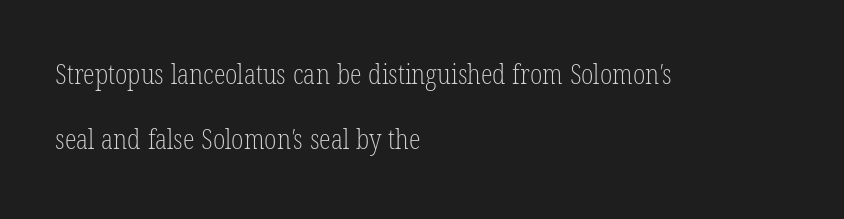
The foot of each line stays bare and open. These lines stand farther apart than default settings would place them. Is the block centered? No — it sits flush against the left margin. Caption: standard tracking, unaltered. Heaviness? Minimal to ordinary, like unemphasized prose.
